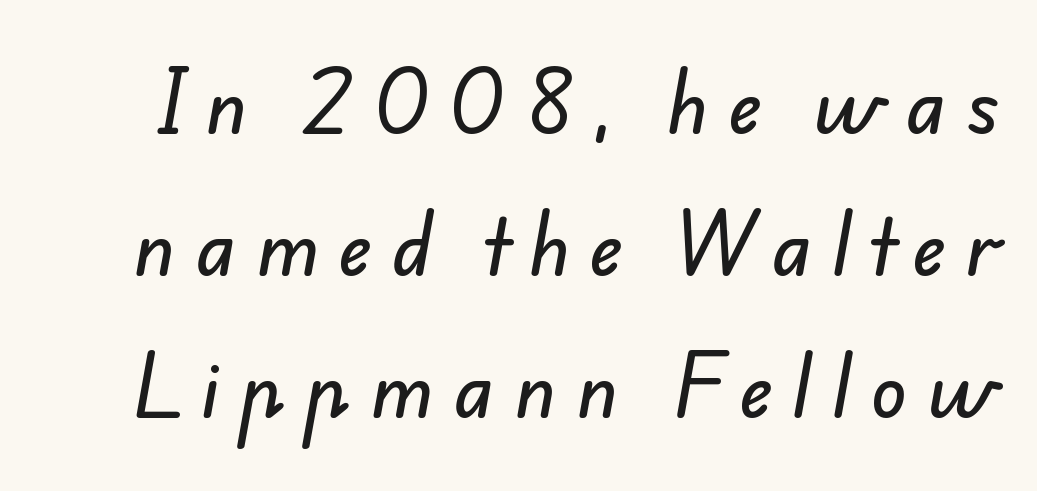
A typesetter would call this heavily tracked-out type. Lines of text with bare space underneath. The font family rendered here belongs to the sans-serif group. Think of a printed novel: that variable character pitch is what you see here.
